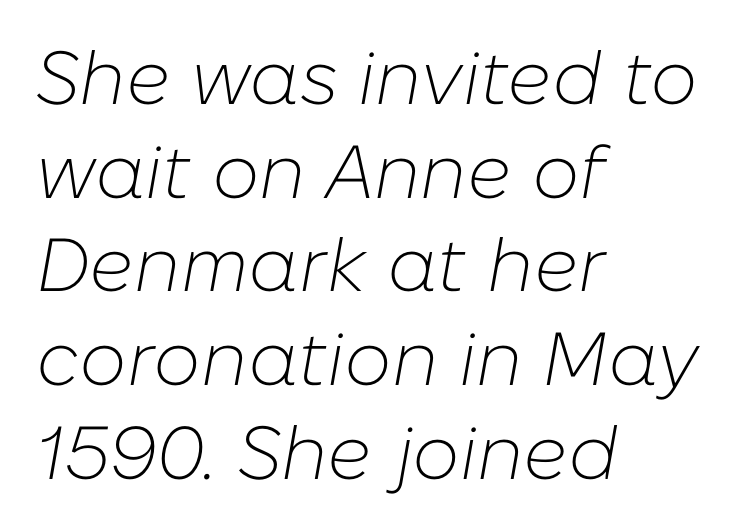
{"italic": "yes", "lean": "right", "slant_degrees": 10, "bold": "no", "weight": "light", "width": "normal", "stroke_contrast": "low", "x_height": "medium", "monospaced": "no", "underline": "no", "align": "left", "line_spacing": "normal", "line_spacing_ratio": 1.25, "letter_spacing": "normal", "letter_spacing_em": 0.0, "glyph_px": 75}
